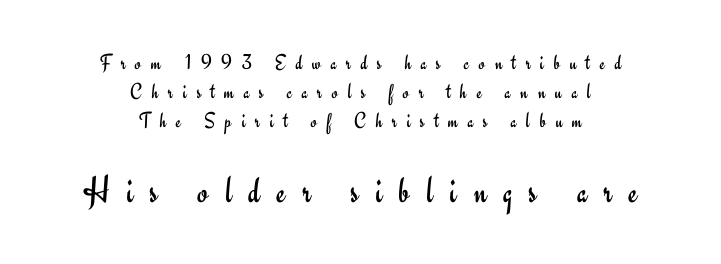
Between these two stacked blocks, the lower one wins on size. The words here are not underlined. Bold? No — there's no thickening of the strokes.
